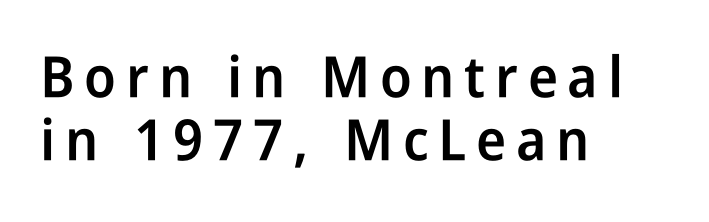
{"serif": "no", "italic": "no", "bold": "semi", "weight": "semibold", "width": "condensed", "stroke_contrast": "low", "x_height": "medium", "monospaced": "no", "underline": "no", "align": "left", "line_spacing": "tight", "line_spacing_ratio": 1.11, "glyph_px": 57}
